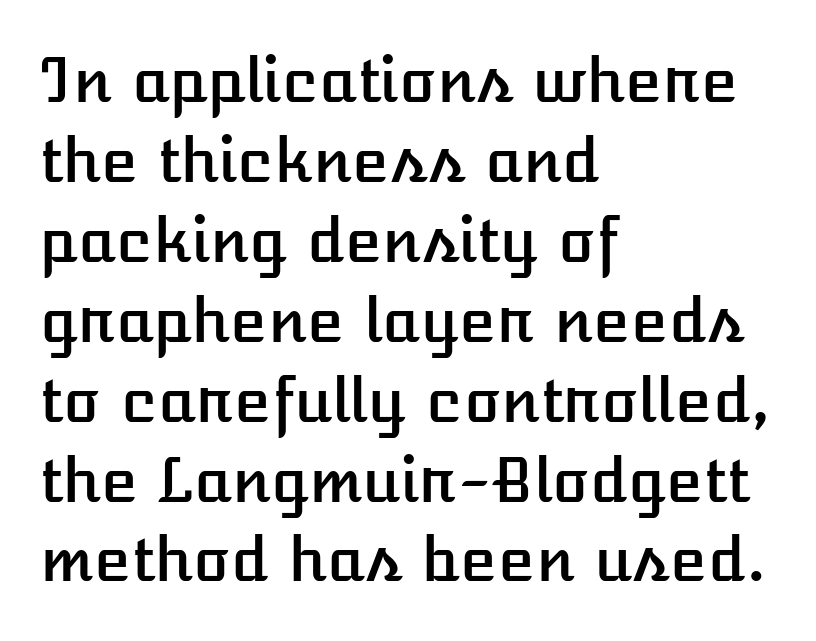
These lines keep a tight, regular rhythm from letter to letter. Only glyphs here, with clear space below each row. The letters stand upright; this is a roman face. Caption: multi-line text, flush left, ragged right. Looks like regular typesetting: each glyph gets only the width it needs. Evenly set lines give the paragraph a standard silhouette.
